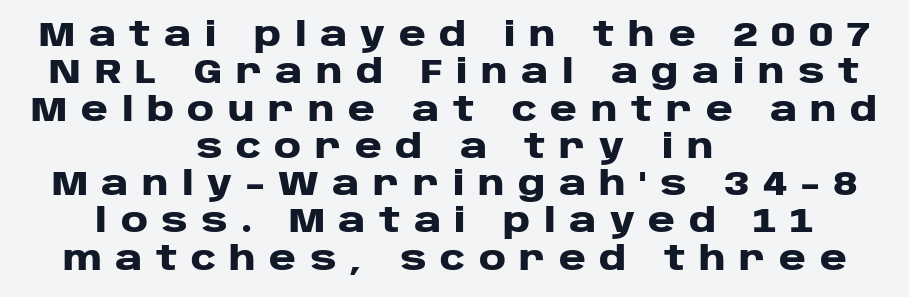
The image shows 33 px heavy, wide sans-serif type, upright; set centered, tight line spacing (1.13x), unusually wide letter spacing (+0.41 em), not underlined; low stroke contrast and a large x-height.
